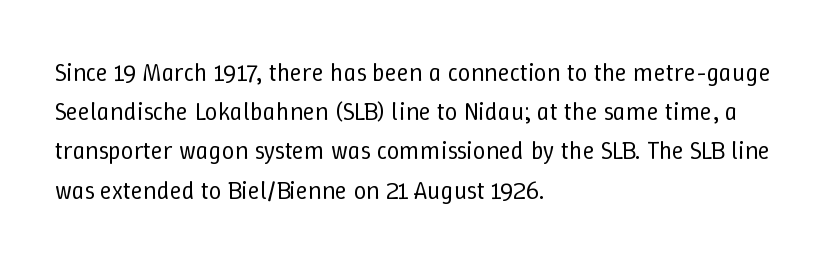
Is this a heavy cut? Hardly; it is regular or lighter. In CSS terms this would be text-align: left. Words appear dense and cohesive because spacing is normal. The gap between lines stays unmarked. Reading down the column, the eye jumps a familiar distance to each next line. This is roman type, the default non-slanted kind.
